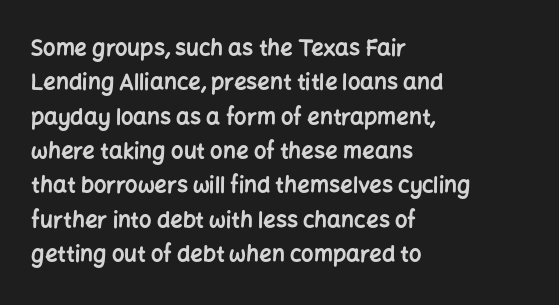
Q: Is the text bold? A: Yes.
Q: Is the text italic (slanted)? A: No, it is upright.
Q: Is the text underlined? A: No.
Q: How is the paragraph aligned? A: Left-aligned.
Q: Is the spacing between letters normal or unusually wide? A: Normal.
Q: Is the spacing between lines tight, normal or loose? A: Normal.
